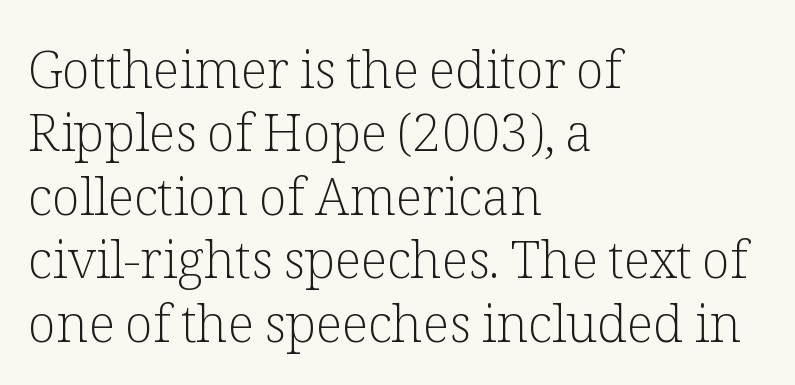
Lines of text with bare space underneath. Characters follow at the spacing the type designer built in. You can tell it's not italic because the verticals are truly vertical. Proportional: the letters do not fall into vertical columns.
